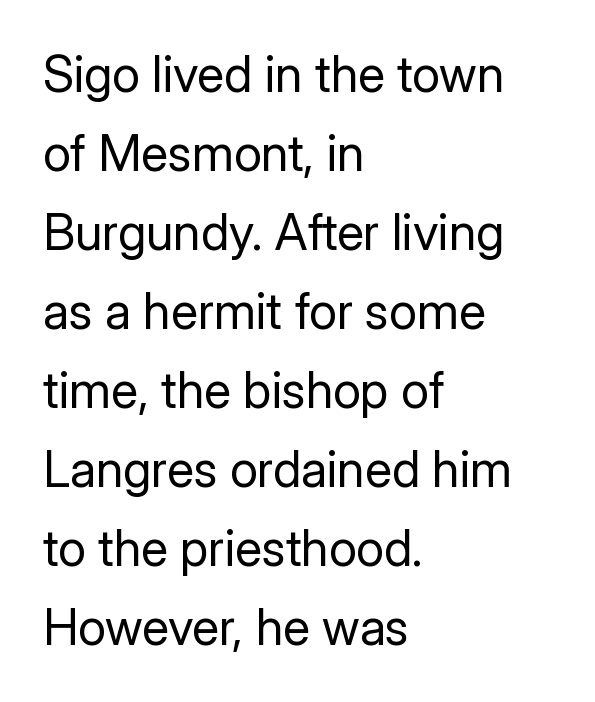
The image shows 50 px regular-weight sans-serif type, upright; set left-aligned, normal line spacing (1.58x), normal letter spacing, not underlined; low stroke contrast and a medium x-height.
